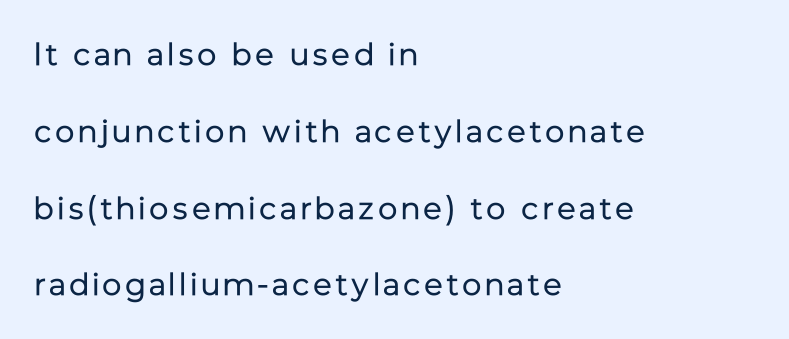
{"serif": "no", "italic": "no", "bold": "no", "weight": "regular", "width": "normal", "stroke_contrast": "low", "x_height": "medium", "monospaced": "no", "underline": "no", "align": "left", "line_spacing": "loose", "line_spacing_ratio": 2.4, "glyph_px": 32}
